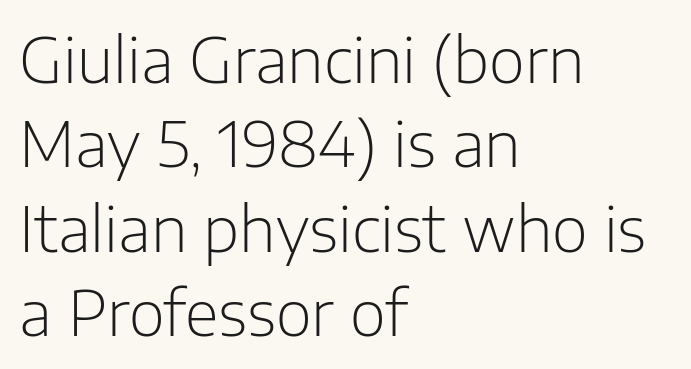
The image shows 62 px light sans-serif type, upright; set left-aligned, normal line spacing (1.36x), normal letter spacing, not underlined; low stroke contrast and a medium x-height.
